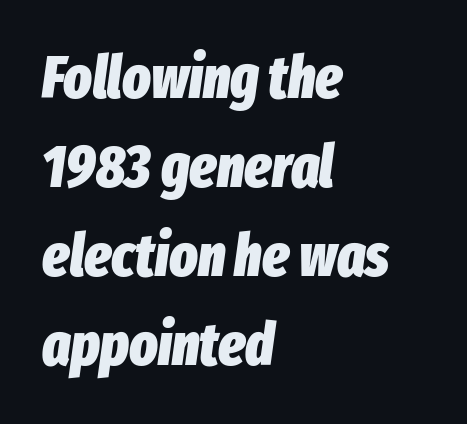
Italic? Definitely — the glyphs are oblique. Students, this is bold: see how much ink each stroke carries. The rendering uses natural spacing where letterforms have individual widths. Unmarked baselines from the first word to the last. The lines in this sample share a left origin and differ only in where they stop.
